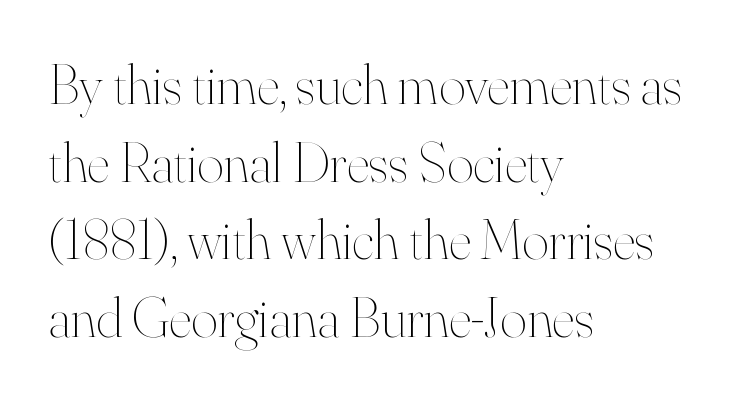
The cut favours lightness, reaching ordinary text weight at its darkest. A clean baseline with only descenders dipping below it. Regarding leading, the lines here are spaced in the standard way. A student would call this left alignment; a typographer would say flush left, rag right.
